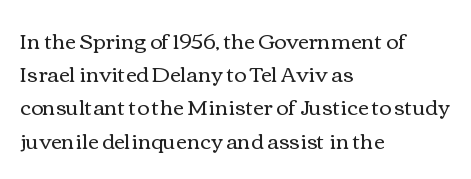
The face looks like a standard text weight, possibly lighter. Short and long lines alike share a common starting point at left. Vertically, the passage feels balanced, rows spaced as you'd expect. A bare baseline throughout the passage. Here the glyphs are tracked normally, forming tight word shapes.
